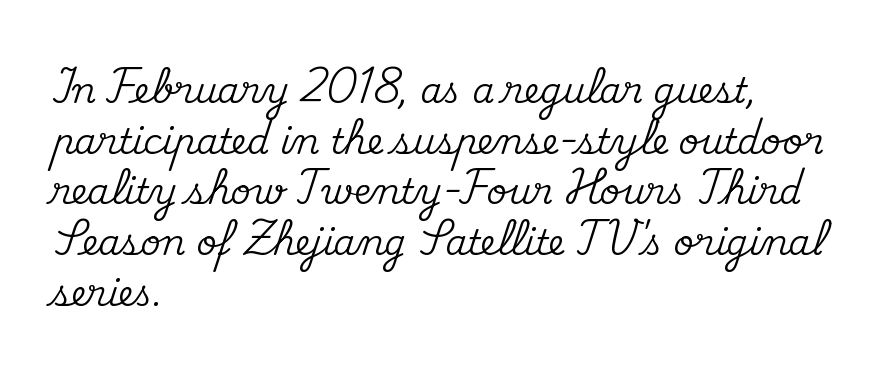
{"serif": "yes", "width": "normal", "stroke_contrast": "medium", "x_height": "small", "monospaced": "no", "underline": "no", "align": "left", "line_spacing": "normal", "line_spacing_ratio": 1.45, "letter_spacing": "normal", "letter_spacing_em": 0.0, "glyph_px": 35}
